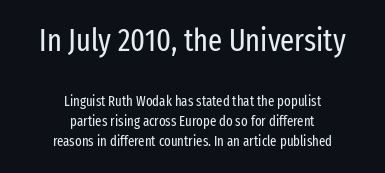
{"serif": "no", "italic": "no", "bold": "no", "weight": "regular", "width": "condensed", "stroke_contrast": "low", "x_height": "medium", "monospaced": "no", "underline": "no", "align": "center", "line_spacing": "normal", "line_spacing_ratio": 1.45, "letter_spacing": "normal", "letter_spacing_em": 0.0, "larger_block": "first", "size_ratio": 2.21, "glyph_px": 31}
